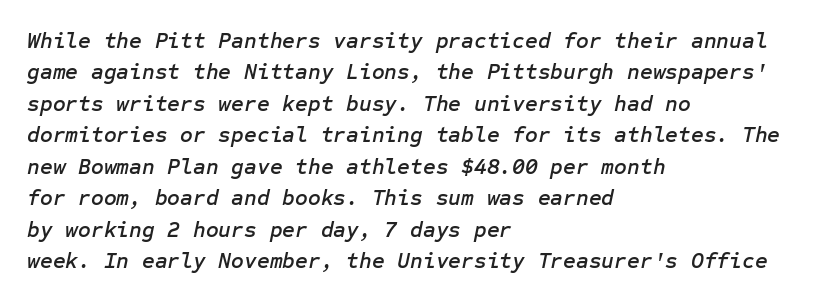
Q: Is the text italic (slanted)? A: Yes, it leans right by about 12 degrees.
Q: Is the text underlined? A: No.
Q: How is the paragraph aligned? A: Left-aligned.
Q: Is the spacing between letters normal or unusually wide? A: Normal.
Q: Is the spacing between lines tight, normal or loose? A: Normal.
